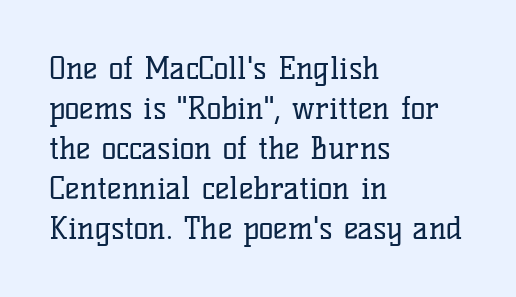
{"serif": "yes", "italic": "no", "bold": "no", "weight": "regular", "width": "normal", "stroke_contrast": "low", "x_height": "medium", "monospaced": "no", "underline": "no", "align": "left", "line_spacing": "normal", "line_spacing_ratio": 1.29, "letter_spacing": "normal", "letter_spacing_em": 0.0, "glyph_px": 31}
